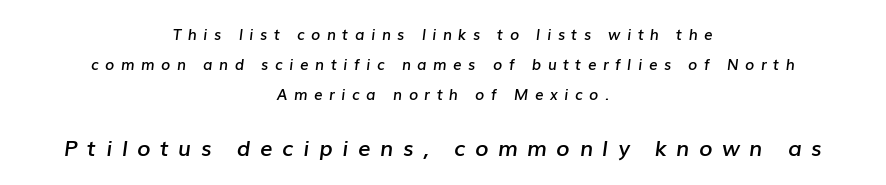
{"italic": "yes", "lean": "right", "slant_degrees": 7, "bold": "semi", "underline": "no", "align": "center", "line_spacing": "loose", "line_spacing_ratio": 2.0, "letter_spacing": "wide", "letter_spacing_em": 0.43, "larger_block": "second", "size_ratio": 1.47, "glyph_px": 22}
